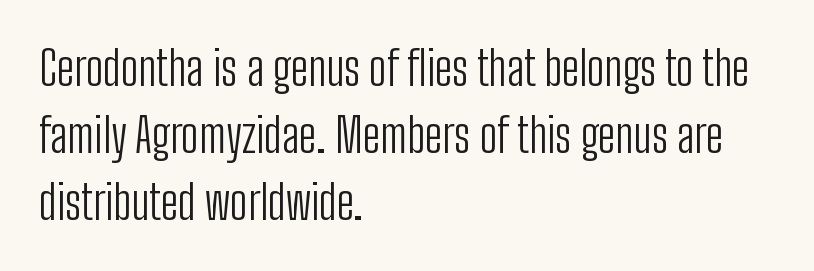
The image shows 47 px light, condensed sans-serif type, upright; set left-aligned, normal line spacing (1.43x), normal letter spacing, not underlined; low stroke contrast and a medium x-height.
